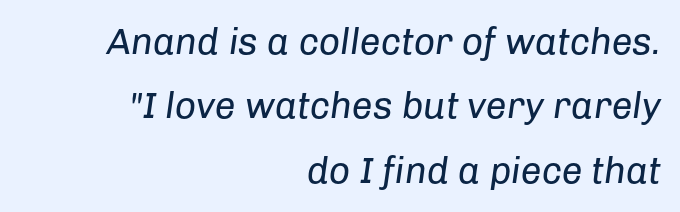
Q: Is the text bold? A: No.
Q: Is the text italic (slanted)? A: Yes, it leans right by about 8 degrees.
Q: Is the text underlined? A: No.
Q: How is the paragraph aligned? A: Right-aligned.
Q: Is the spacing between letters normal or unusually wide? A: Normal.
Q: Width (condensed, normal, or wide)? A: Normal.
Q: Stroke contrast? A: Low.
Q: x-height? A: Medium.
Q: Monospaced? A: No.
